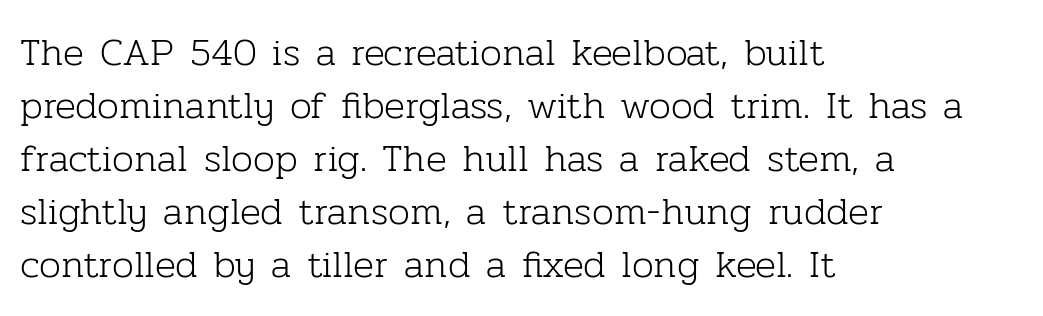
The image shows 39 px light serif type, upright; set left-aligned, normal line spacing (1.36x), normal letter spacing, not underlined; low stroke contrast and a medium x-height.
